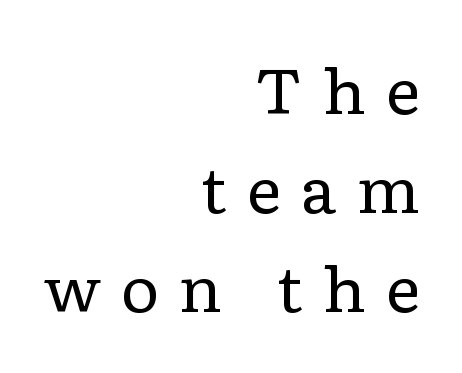
Compared with typical paragraphs, the rows here are spaced about the same. Check the space under the baseline: it is left empty. Compared with typical body copy, the letter spacing here is much looser. Is this a fixed-width face? No — the glyphs have proportional, varying widths.
